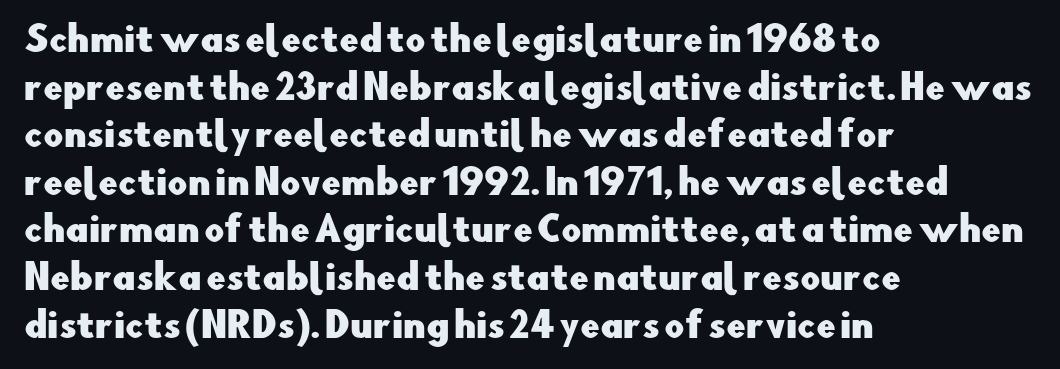
{"serif": "no", "italic": "no", "width": "normal", "stroke_contrast": "low", "x_height": "small", "monospaced": "no", "underline": "no", "align": "left", "line_spacing": "normal", "line_spacing_ratio": 1.36, "letter_spacing": "normal", "letter_spacing_em": 0.0, "glyph_px": 35}
